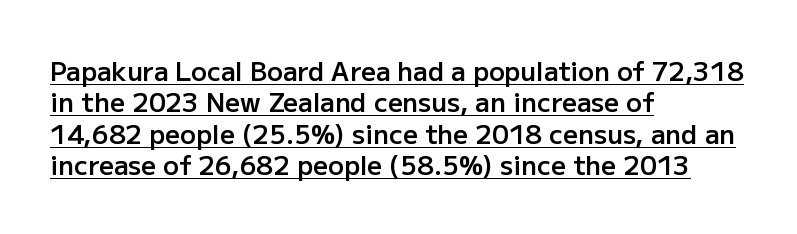
Q: Is the text bold? A: Semi-bold.
Q: Is the text italic (slanted)? A: No, it is upright.
Q: Is the text underlined? A: Yes.
Q: How is the paragraph aligned? A: Left-aligned.
Q: Is the spacing between letters normal or unusually wide? A: Normal.
